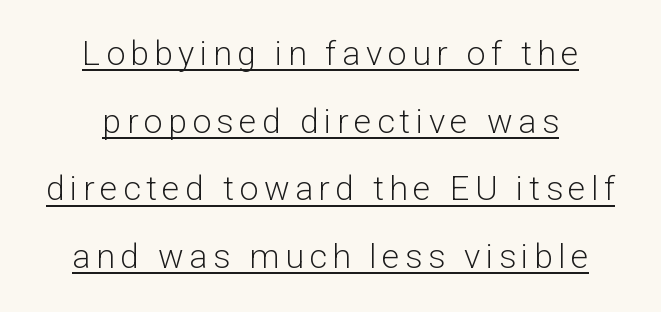
Vertical strokes here are truly vertical. The typeface has the unassuming heft of standard copy or less. Visually the block forms a symmetrical silhouette, jagged on both flanks. Descenders here cross a horizontal rule under the line. How would I describe the line gaps? Wide and relaxed. Looks like regular typesetting: each glyph gets only the width it needs.
